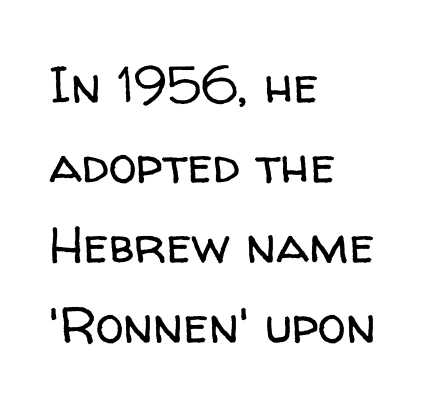
The image shows 51 px regular-weight sans-serif type, upright; set left-aligned, normal line spacing (1.57x), normal letter spacing, not underlined; low stroke contrast and a medium x-height.
